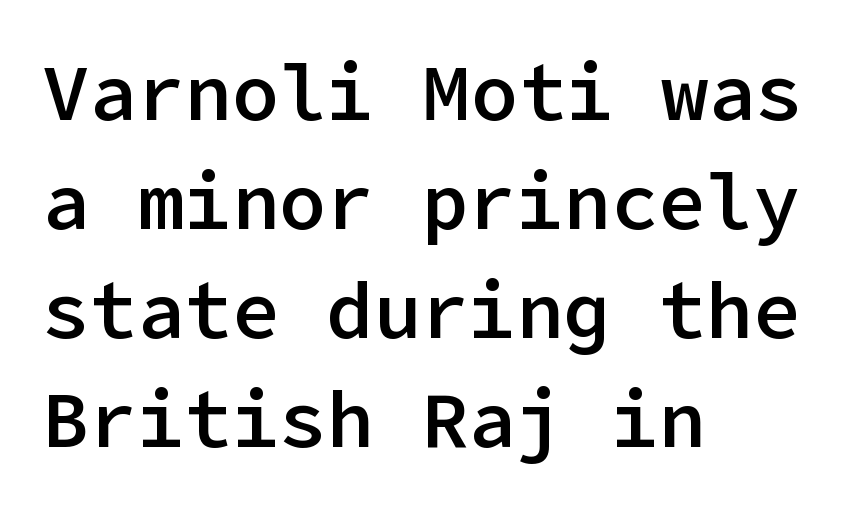
{"serif": "no", "italic": "no", "bold": "semi", "weight": "semibold", "width": "normal", "stroke_contrast": "low", "x_height": "medium", "underline": "no", "align": "left", "line_spacing": "normal", "line_spacing_ratio": 1.38, "letter_spacing": "normal", "letter_spacing_em": 0.0, "glyph_px": 79}
